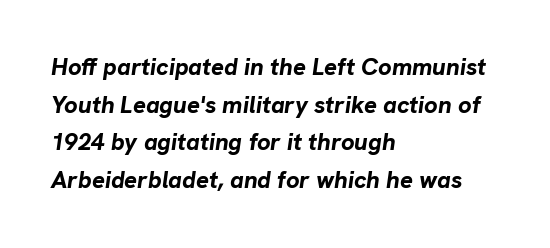
Q: Is the text bold? A: Yes.
Q: Is the text italic (slanted)? A: Yes, it leans right by about 8 degrees.
Q: Is the text underlined? A: No.
Q: How is the paragraph aligned? A: Left-aligned.
Q: Is the spacing between letters normal or unusually wide? A: Normal.
Q: Is the spacing between lines tight, normal or loose? A: Normal.
